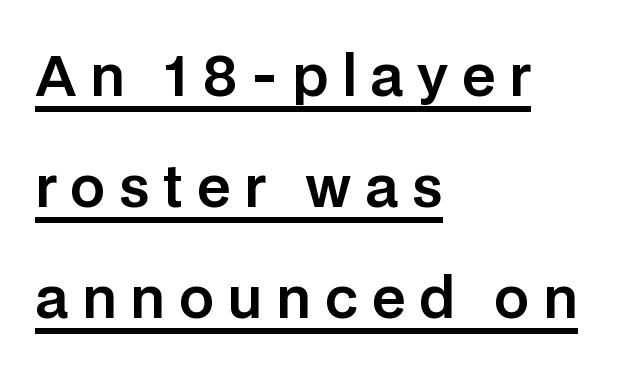
{"serif": "no", "italic": "no", "width": "normal", "stroke_contrast": "low", "x_height": "large", "monospaced": "no", "underline": "yes", "align": "left", "line_spacing": "loose", "line_spacing_ratio": 2.02, "letter_spacing": "wide", "letter_spacing_em": 0.25, "glyph_px": 55}
